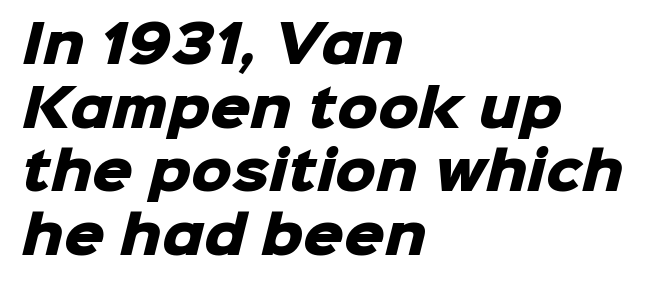
The image shows 51 px heavy sans-serif type; set left-aligned, normal line spacing (1.25x), normal letter spacing, not underlined; low stroke contrast and a medium x-height.
